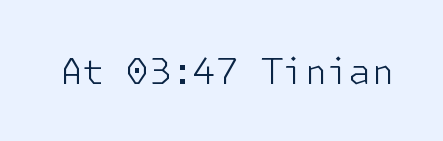
Look at the bottom of the vertical strokes: they stop flat, with no serifs. Anything drawn beneath the words? Only blank space. The face looks like a standard text weight, possibly lighter. It's the straight-up-and-down kind of type. Between one letter and the next there's only the usual sliver of space.
